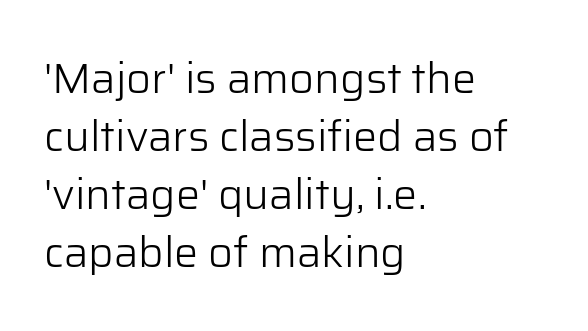
Q: Is the text bold? A: No.
Q: Is the text italic (slanted)? A: No, it is upright.
Q: Is the typeface a serif or a sans-serif typeface? A: Sans-serif.
Q: Is the text underlined? A: No.
Q: How is the paragraph aligned? A: Left-aligned.
Q: Is the spacing between letters normal or unusually wide? A: Normal.
Q: Is the spacing between lines tight, normal or loose? A: Normal.
Q: Width (condensed, normal, or wide)? A: Normal.
Q: Stroke contrast? A: Low.
Q: x-height? A: Medium.
Q: Monospaced? A: No.
